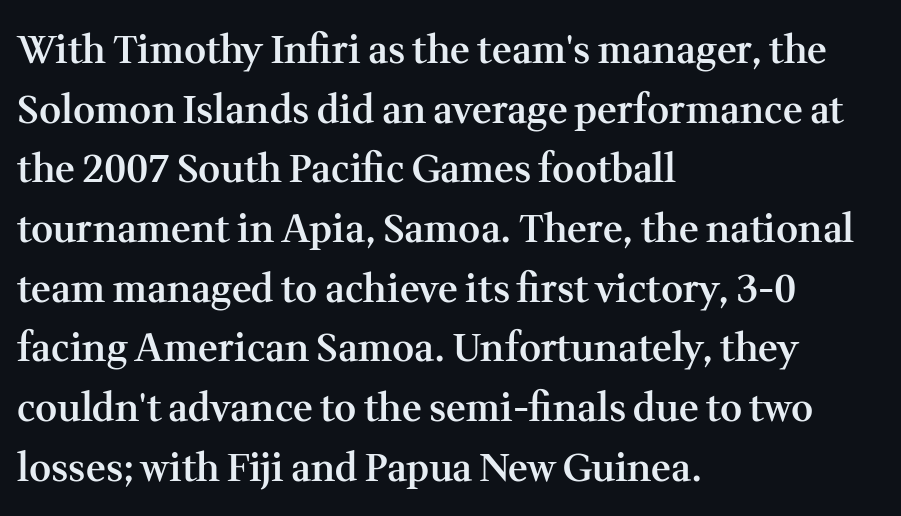
Q: Is the text bold? A: Semi-bold.
Q: Is the text italic (slanted)? A: No, it is upright.
Q: Is the typeface a serif or a sans-serif typeface? A: Serif.
Q: Is the text underlined? A: No.
Q: How is the paragraph aligned? A: Left-aligned.
Q: Is the spacing between letters normal or unusually wide? A: Normal.
Q: Is the spacing between lines tight, normal or loose? A: Normal.
Q: Width (condensed, normal, or wide)? A: Normal.
Q: Stroke contrast? A: Medium.
Q: x-height? A: Medium.
Q: Monospaced? A: No.
